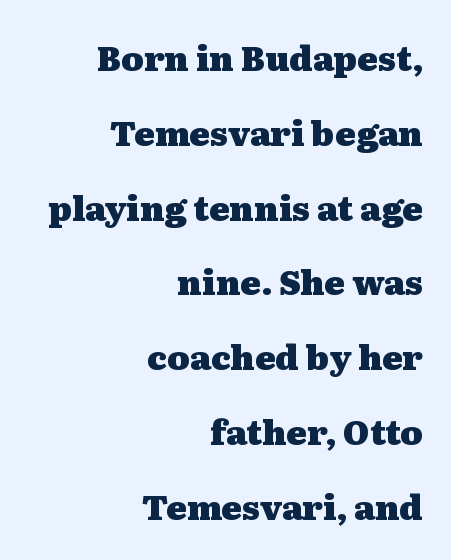
Q: Is the text bold? A: Yes.
Q: Is the text italic (slanted)? A: No, it is upright.
Q: Is the typeface a serif or a sans-serif typeface? A: Serif.
Q: Is the text underlined? A: No.
Q: How is the paragraph aligned? A: Right-aligned.
Q: Is the spacing between letters normal or unusually wide? A: Normal.
Q: Is the spacing between lines tight, normal or loose? A: Loose.
Q: Width (condensed, normal, or wide)? A: Wide.
Q: Stroke contrast? A: Medium.
Q: x-height? A: Medium.
Q: Monospaced? A: No.
